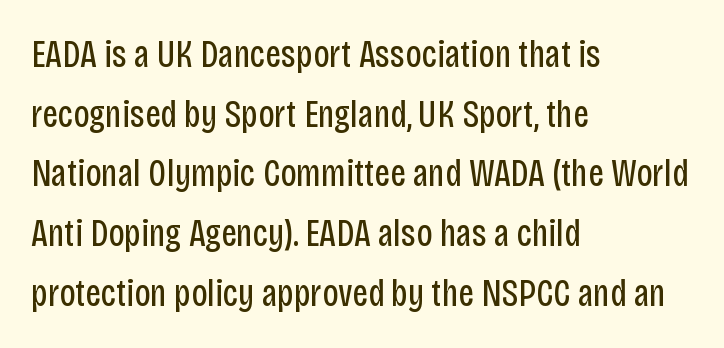
Q: Is the text bold? A: No.
Q: Is the text italic (slanted)? A: No, it is upright.
Q: Is the typeface a serif or a sans-serif typeface? A: Sans-serif.
Q: Is the text underlined? A: No.
Q: How is the paragraph aligned? A: Left-aligned.
Q: Is the spacing between letters normal or unusually wide? A: Normal.
Q: Is the spacing between lines tight, normal or loose? A: Normal.
Q: Width (condensed, normal, or wide)? A: Condensed.
Q: Stroke contrast? A: Low.
Q: x-height? A: Large.
Q: Monospaced? A: No.
